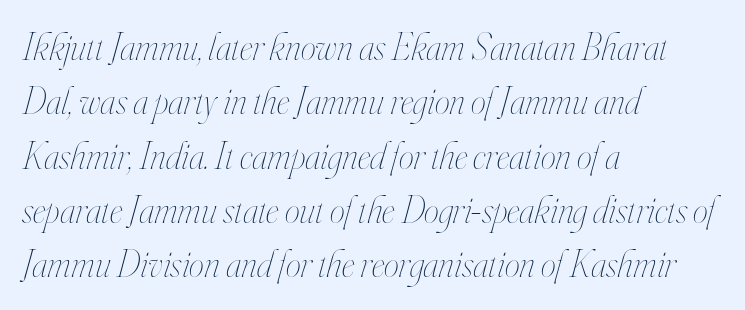
{"italic": "yes", "lean": "right", "slant_degrees": 16, "bold": "no", "weight": "thin", "width": "condensed", "stroke_contrast": "high", "x_height": "small", "monospaced": "no", "underline": "no", "align": "left", "line_spacing": "normal", "line_spacing_ratio": 1.43, "letter_spacing": "normal", "letter_spacing_em": 0.0, "glyph_px": 38}
